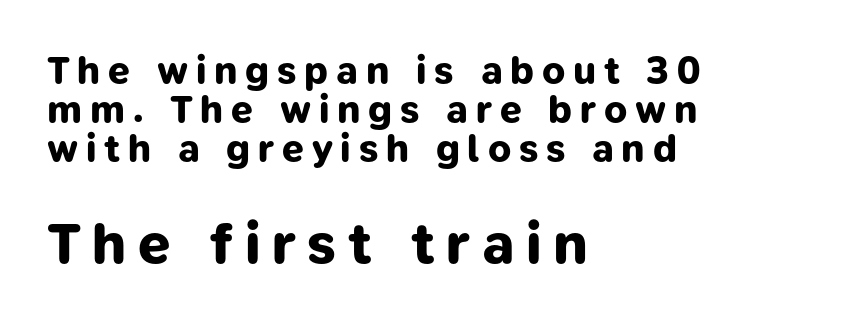
The image shows 58 px bold sans-serif type; set left-aligned, tight line spacing (1.0x), unusually wide letter spacing (+0.2 em), not underlined; the second (bottom) block is 1.49x larger; low stroke contrast and a medium x-height.
